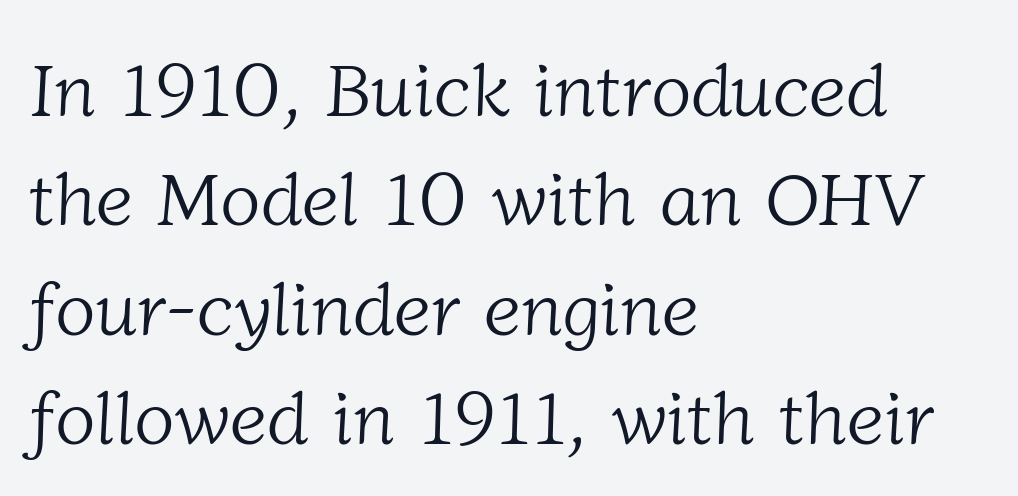
{"serif": "yes", "bold": "no", "weight": "light", "width": "normal", "stroke_contrast": "low", "x_height": "medium", "monospaced": "no", "underline": "no", "align": "left", "line_spacing": "normal", "line_spacing_ratio": 1.46, "letter_spacing": "normal", "letter_spacing_em": 0.0, "glyph_px": 75}
